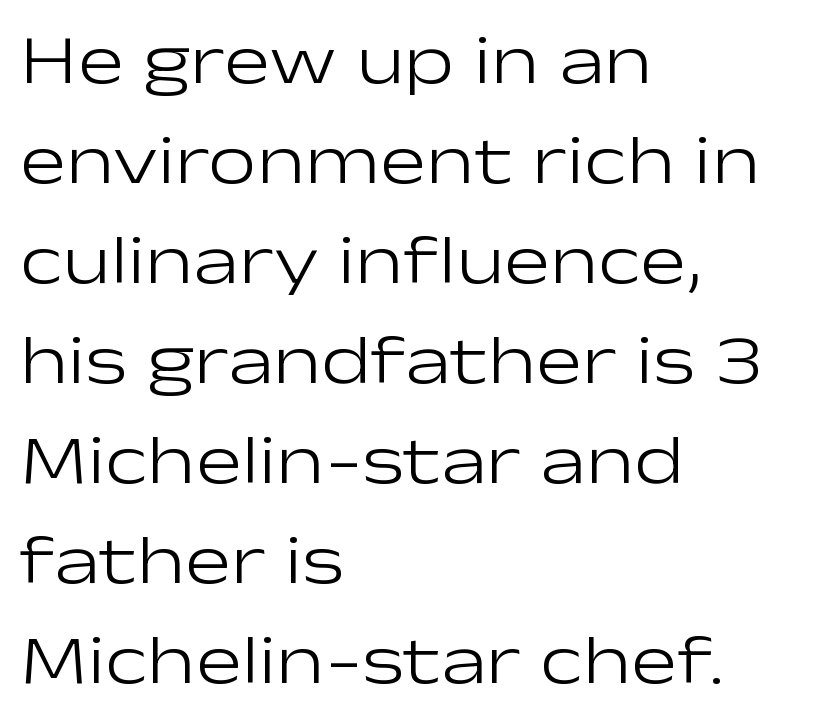
This rendering leaves character spacing at its baseline value. Regarding serifs, this sample does without them. Each row of text sits above clean, open space. Compared with a typical body face, this is equally light or lighter still. Horizontal bands of white between lines are of average thickness.
